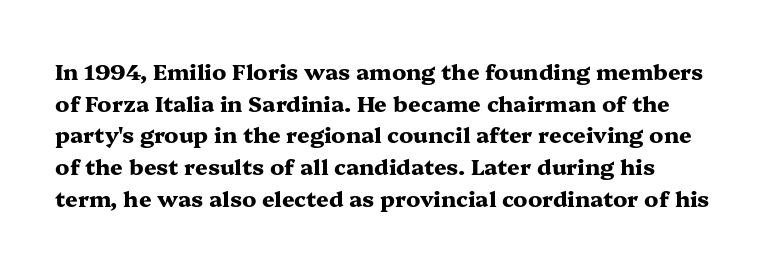
{"italic": "no", "bold": "yes", "underline": "no", "line_spacing": "normal", "line_spacing_ratio": 1.44, "letter_spacing": "normal", "letter_spacing_em": 0.0, "glyph_px": 22}
